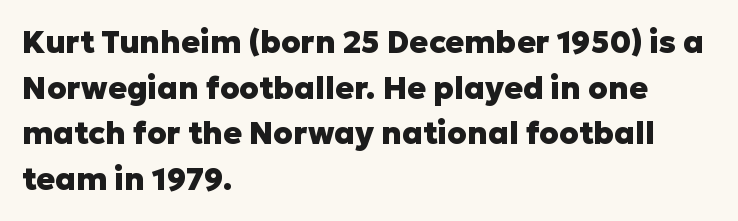
{"serif": "no", "italic": "no", "bold": "yes", "weight": "heavy", "width": "normal", "stroke_contrast": "low", "x_height": "medium", "monospaced": "no", "underline": "no", "align": "left", "line_spacing": "normal", "line_spacing_ratio": 1.47, "letter_spacing": "normal", "letter_spacing_em": 0.0, "glyph_px": 31}
